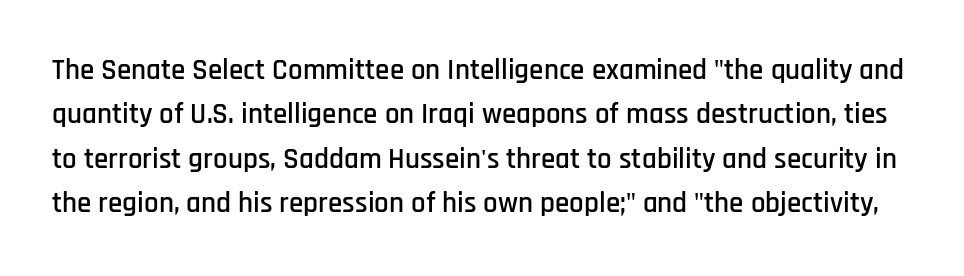
{"serif": "no", "italic": "no", "width": "condensed", "stroke_contrast": "low", "x_height": "large", "monospaced": "no", "underline": "no", "line_spacing": "normal", "line_spacing_ratio": 1.53, "letter_spacing": "normal", "letter_spacing_em": 0.0, "glyph_px": 29}
